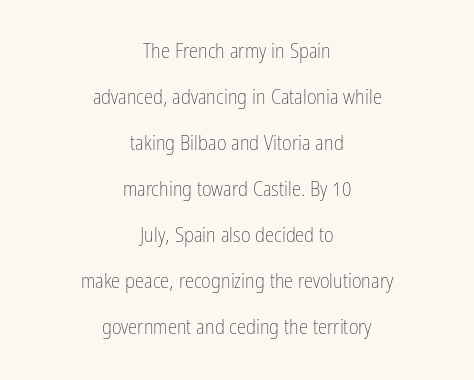
The image shows 21 px text type, upright; set centered, loose line spacing (2.19x), normal letter spacing, not underlined.
